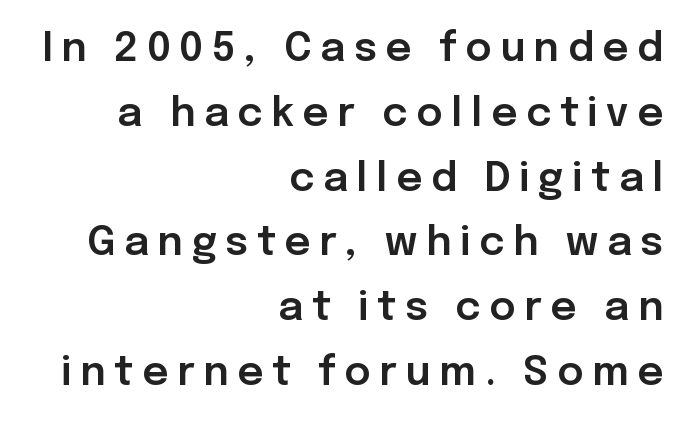
{"serif": "no", "italic": "no", "width": "normal", "stroke_contrast": "low", "x_height": "medium", "monospaced": "no", "underline": "no", "align": "right", "line_spacing": "normal", "line_spacing_ratio": 1.62, "letter_spacing": "wide", "letter_spacing_em": 0.22, "glyph_px": 40}
